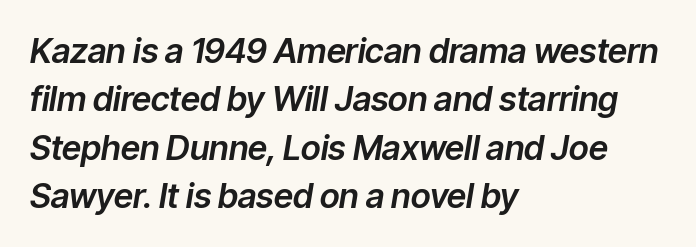
These lines are set flush left with a ragged right edge. The vertical gap from one line to the next is medium. Compared with typical body copy, the letter spacing here is the same. This sample has the flowing, uneven cadence of proportional lettering.
